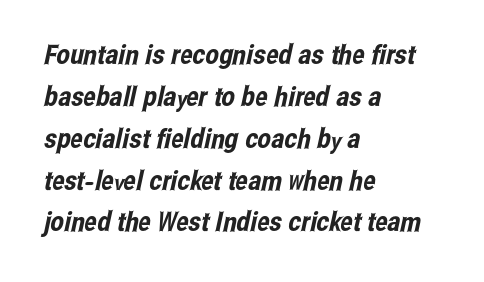
Q: Is the text underlined? A: No.
Q: How is the paragraph aligned? A: Left-aligned.
Q: Is the spacing between letters normal or unusually wide? A: Normal.
Q: Is the spacing between lines tight, normal or loose? A: Normal.
